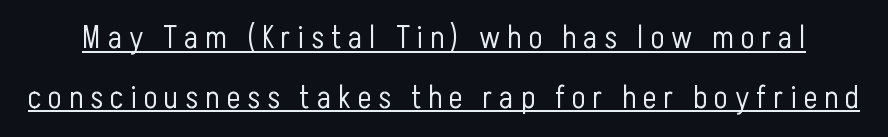
Unlike italic type, these characters show no tilt at all. Glyph-to-glyph distance is far greater than everyday printed text. I'd call this a sans setting — the letters go barefoot. Is this a heavy cut? Hardly; it is regular or lighter.
